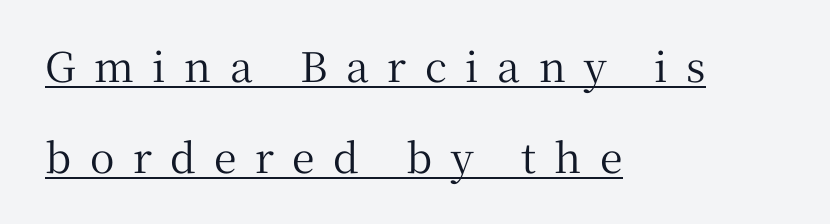
Q: Is the text italic (slanted)? A: No, it is upright.
Q: Is the typeface a serif or a sans-serif typeface? A: Serif.
Q: Is the text underlined? A: Yes.
Q: How is the paragraph aligned? A: Left-aligned.
Q: Is the spacing between letters normal or unusually wide? A: Unusually wide.
Q: Is the spacing between lines tight, normal or loose? A: Loose.
Q: Width (condensed, normal, or wide)? A: Normal.
Q: Stroke contrast? A: Medium.
Q: x-height? A: Medium.
Q: Monospaced? A: No.
